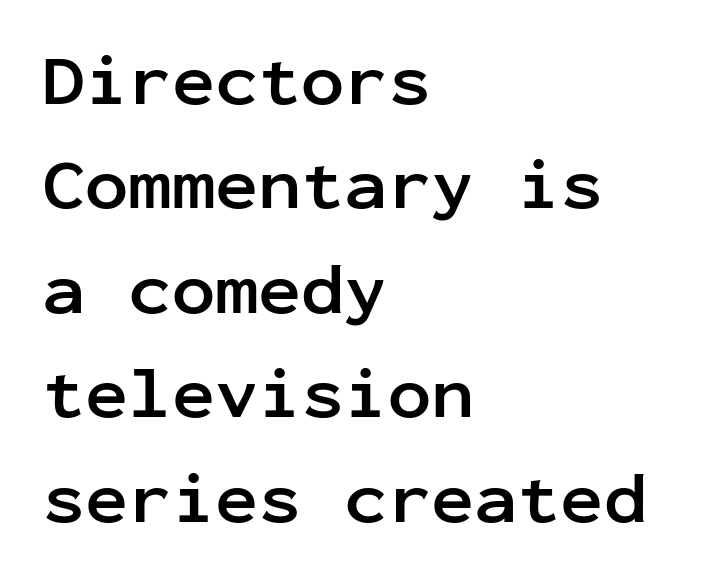
Q: Is the text bold? A: Yes.
Q: Is the text italic (slanted)? A: No, it is upright.
Q: Is the typeface a serif or a sans-serif typeface? A: Sans-serif.
Q: Is the text underlined? A: No.
Q: How is the paragraph aligned? A: Left-aligned.
Q: Is the spacing between letters normal or unusually wide? A: Normal.
Q: Is the spacing between lines tight, normal or loose? A: Normal.
Q: Width (condensed, normal, or wide)? A: Normal.
Q: Stroke contrast? A: Low.
Q: x-height? A: Medium.
Q: Monospaced? A: Yes.
